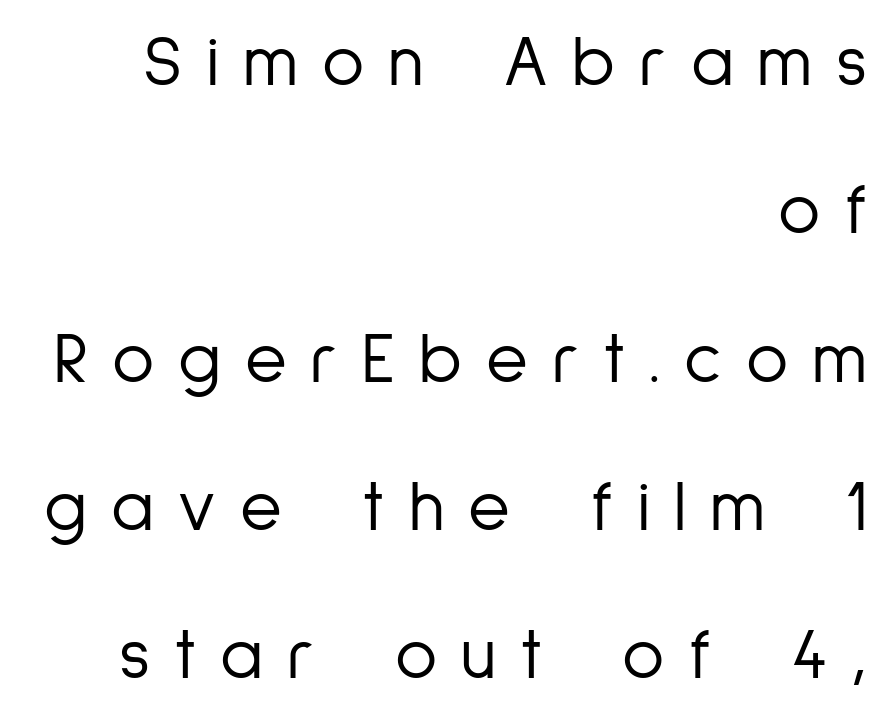
Q: Is the text bold? A: No.
Q: Is the text italic (slanted)? A: No, it is upright.
Q: Is the typeface a serif or a sans-serif typeface? A: Sans-serif.
Q: Is the text underlined? A: No.
Q: How is the paragraph aligned? A: Right-aligned.
Q: Is the spacing between letters normal or unusually wide? A: Unusually wide.
Q: Is the spacing between lines tight, normal or loose? A: Loose.
Q: Width (condensed, normal, or wide)? A: Condensed.
Q: Stroke contrast? A: Low.
Q: x-height? A: Medium.
Q: Monospaced? A: No.
